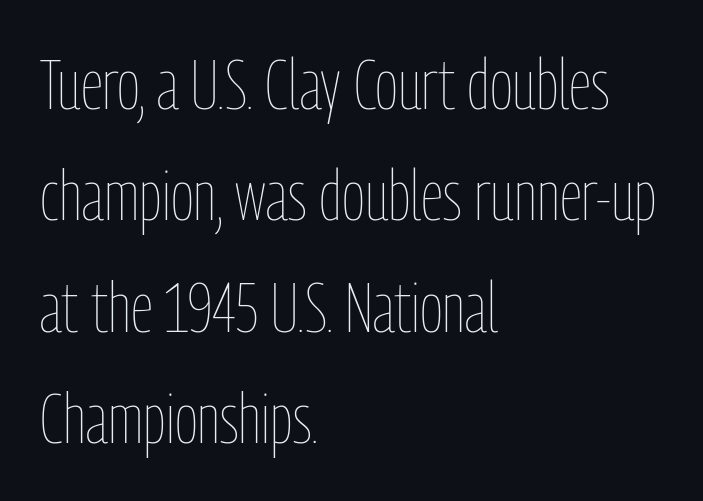
The image shows 71 px thin, condensed type, upright; set left-aligned, normal line spacing (1.57x), normal letter spacing, not underlined; low stroke contrast and a medium x-height.
